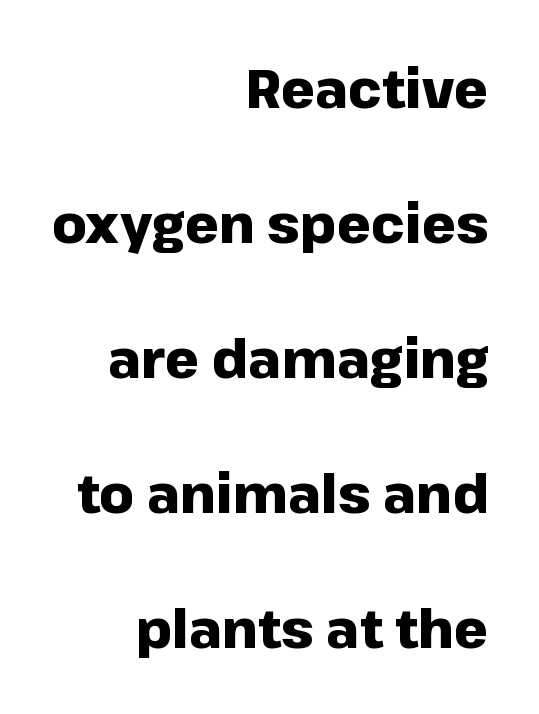
The image shows 54 px heavy sans-serif type, upright; set right-aligned, loose line spacing (2.5x), normal letter spacing, not underlined; low stroke contrast and a medium x-height.
